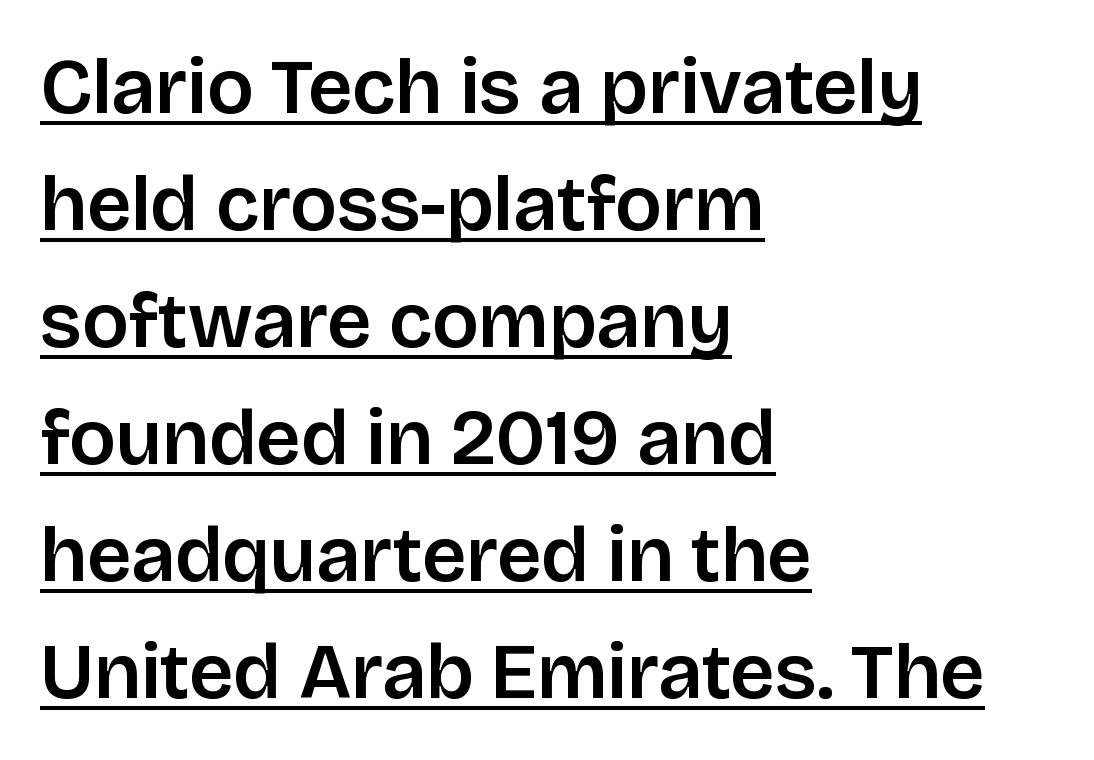
{"serif": "no", "italic": "no", "width": "normal", "stroke_contrast": "low", "x_height": "large", "monospaced": "no", "underline": "yes", "align": "left", "line_spacing": "normal", "line_spacing_ratio": 1.5, "letter_spacing": "normal", "letter_spacing_em": 0.0, "glyph_px": 78}
